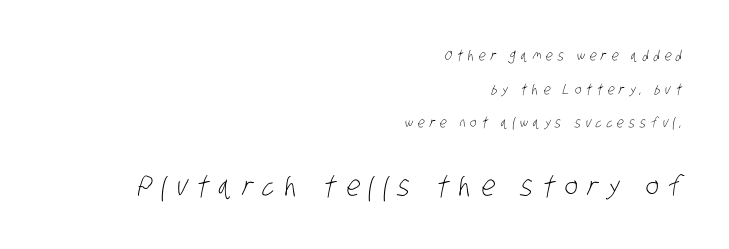
Regarding leading, the lines here are spaced well apart. Scale increases going downward across the two blocks. The face used here is proportionally spaced, like ordinary book or web type. Reading down the block, your eye finds every line finishing at a fixed right position.
